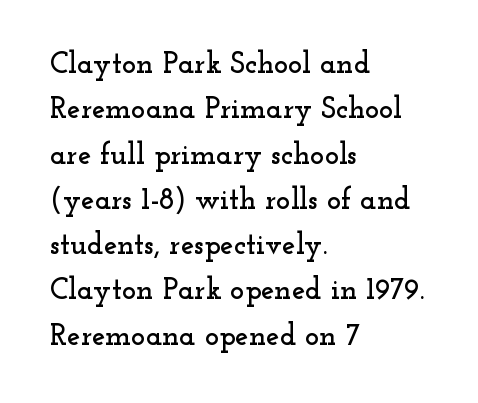
Q: Is the text italic (slanted)? A: No, it is upright.
Q: Is the typeface a serif or a sans-serif typeface? A: Serif.
Q: Is the text underlined? A: No.
Q: How is the paragraph aligned? A: Left-aligned.
Q: Is the spacing between letters normal or unusually wide? A: Normal.
Q: Is the spacing between lines tight, normal or loose? A: Normal.
Q: Width (condensed, normal, or wide)? A: Wide.
Q: Stroke contrast? A: Low.
Q: x-height? A: Small.
Q: Monospaced? A: No.
